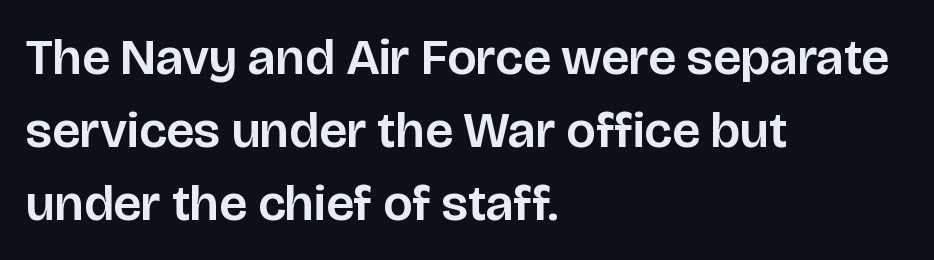
Q: Is the text italic (slanted)? A: No, it is upright.
Q: Is the typeface a serif or a sans-serif typeface? A: Sans-serif.
Q: Is the text underlined? A: No.
Q: How is the paragraph aligned? A: Left-aligned.
Q: Is the spacing between letters normal or unusually wide? A: Normal.
Q: Is the spacing between lines tight, normal or loose? A: Normal.
Q: Width (condensed, normal, or wide)? A: Normal.
Q: Stroke contrast? A: Low.
Q: x-height? A: Large.
Q: Monospaced? A: No.
